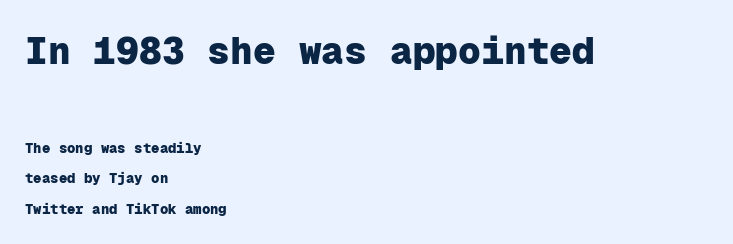
{"serif": "no", "italic": "no", "bold": "yes", "weight": "heavy", "width": "normal", "stroke_contrast": "low", "x_height": "medium", "monospaced": "yes", "underline": "no", "align": "left", "line_spacing": "loose", "line_spacing_ratio": 2.17, "letter_spacing": "normal", "letter_spacing_em": 0.0, "larger_block": "first", "size_ratio": 2.71, "glyph_px": 38}
